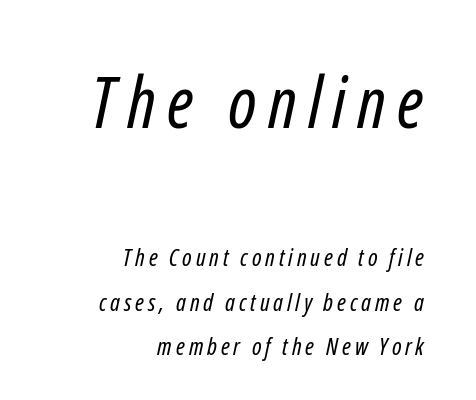
{"serif": "no", "bold": "no", "weight": "regular", "width": "condensed", "stroke_contrast": "low", "x_height": "medium", "monospaced": "no", "underline": "no", "align": "right", "line_spacing_ratio": 1.85, "larger_block": "first", "size_ratio": 2.96, "glyph_px": 71}
